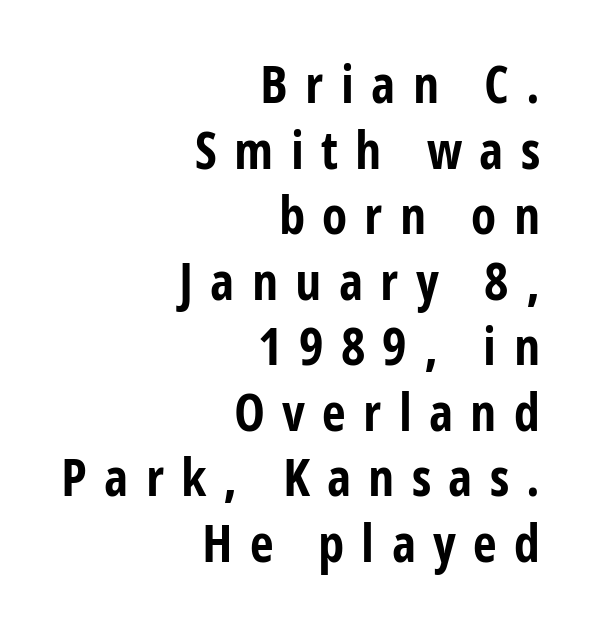
The image shows 52 px bold, condensed sans-serif type, upright; set right-aligned, normal line spacing (1.26x), unusually wide letter spacing (+0.33 em), not underlined; low stroke contrast and a medium x-height.
